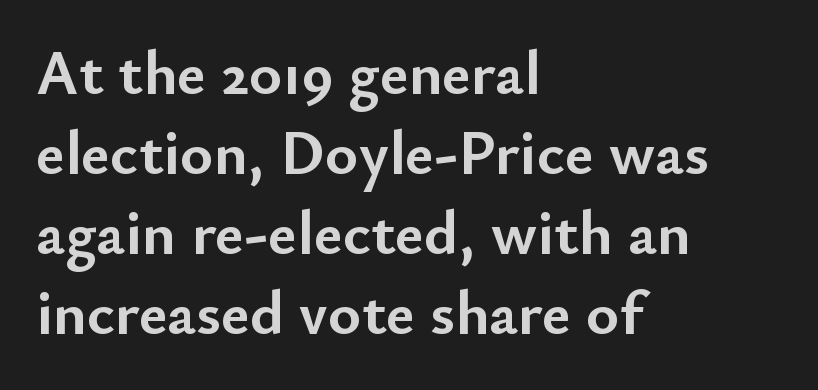
Q: Is the text bold? A: Yes.
Q: Is the text italic (slanted)? A: No, it is upright.
Q: Is the typeface a serif or a sans-serif typeface? A: Sans-serif.
Q: Is the text underlined? A: No.
Q: How is the paragraph aligned? A: Left-aligned.
Q: Is the spacing between letters normal or unusually wide? A: Normal.
Q: Is the spacing between lines tight, normal or loose? A: Normal.
Q: Width (condensed, normal, or wide)? A: Normal.
Q: Stroke contrast? A: Low.
Q: x-height? A: Small.
Q: Monospaced? A: No.
